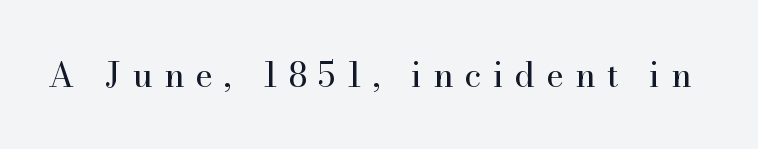
{"serif": "yes", "italic": "no", "bold": "no", "weight": "regular", "width": "normal", "stroke_contrast": "high", "x_height": "small", "monospaced": "no", "underline": "no", "letter_spacing": "wide", "letter_spacing_em": 0.33, "glyph_px": 34}
